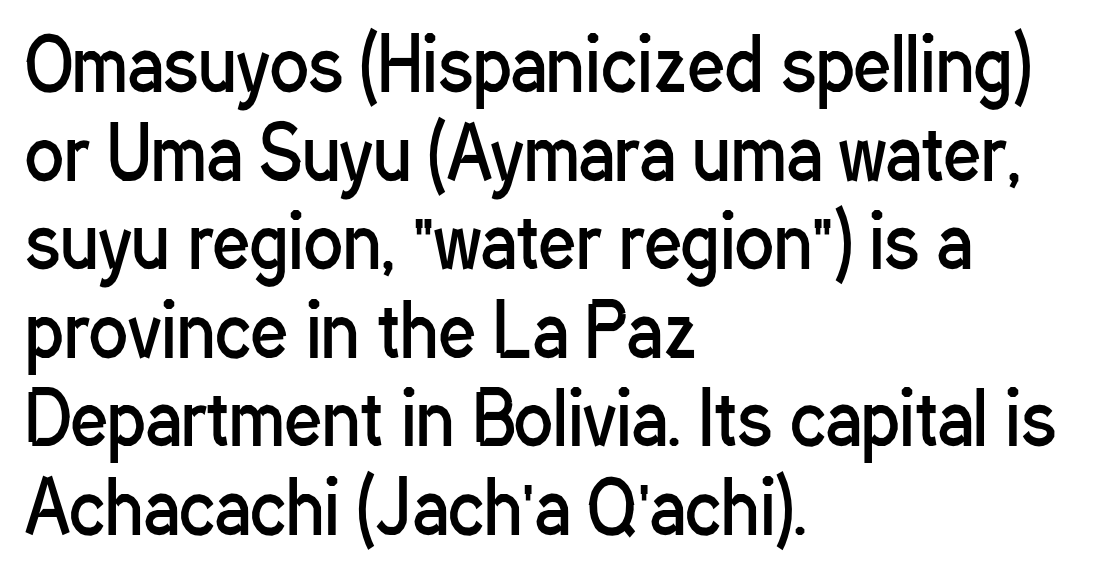
Q: Is the text bold? A: No.
Q: Is the text italic (slanted)? A: No, it is upright.
Q: Is the typeface a serif or a sans-serif typeface? A: Sans-serif.
Q: Is the text underlined? A: No.
Q: How is the paragraph aligned? A: Left-aligned.
Q: Is the spacing between letters normal or unusually wide? A: Normal.
Q: Width (condensed, normal, or wide)? A: Condensed.
Q: Stroke contrast? A: Low.
Q: x-height? A: Medium.
Q: Monospaced? A: No.
